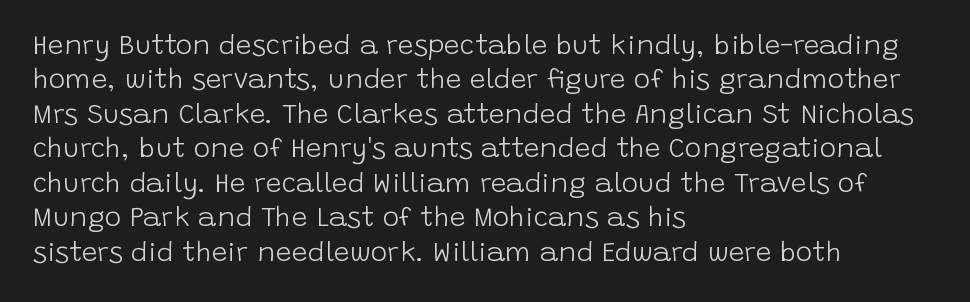
Proportional: the letters do not fall into vertical columns. The text was rendered using a sans face with plain stroke endings. The paragraph shown leans on its left margin. Every character sits straight up, as roman type does.
